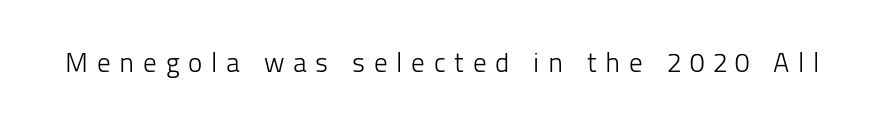
Q: Is the text bold? A: No.
Q: Is the text italic (slanted)? A: No, it is upright.
Q: Is the text underlined? A: No.
Q: Is the spacing between letters normal or unusually wide? A: Unusually wide.
